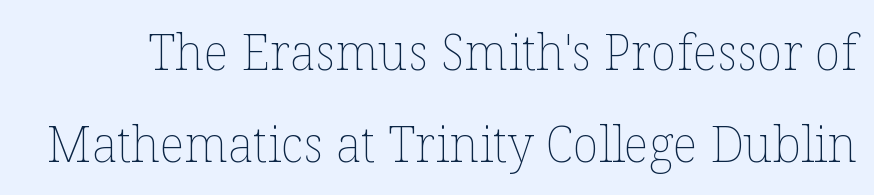
The image shows 49 px thin type, upright; set line spacing 1.88x, normal letter spacing, not underlined; low stroke contrast and a medium x-height.
